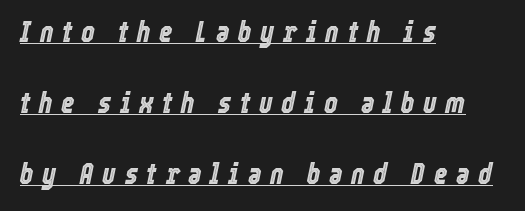
Q: Is the text italic (slanted)? A: Yes, it leans right by about 12 degrees.
Q: Is the text underlined? A: Yes.
Q: How is the paragraph aligned? A: Left-aligned.
Q: Is the spacing between letters normal or unusually wide? A: Unusually wide.
Q: Is the spacing between lines tight, normal or loose? A: Loose.
Q: Width (condensed, normal, or wide)? A: Condensed.
Q: x-height? A: Medium.
Q: Monospaced? A: No.
